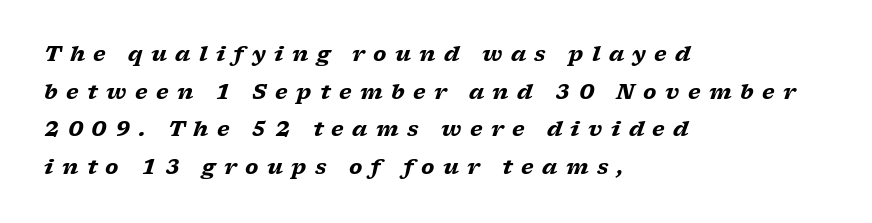
The horizontal fit of the characters is loose and conspicuously gappy. The lettering tilts uniformly, giving the passage an italic look. Line beginnings align vertically; line endings do not. Unmarked baselines from the first word to the last. Each glyph is drawn with heavy, bold strokes.
